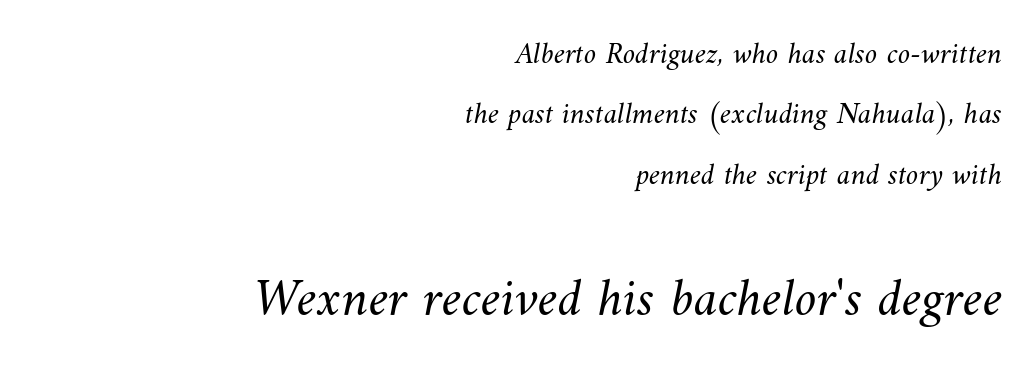
Of the two passages, the one underneath uses the larger point size. The passage shown is typed in a proportional face where columns would drift. This rendering features lettering with no underline. Airy leading. The line texture is even and compact thanks to regular tracking. No letter is thick-stroked: the sample isn't bold.
